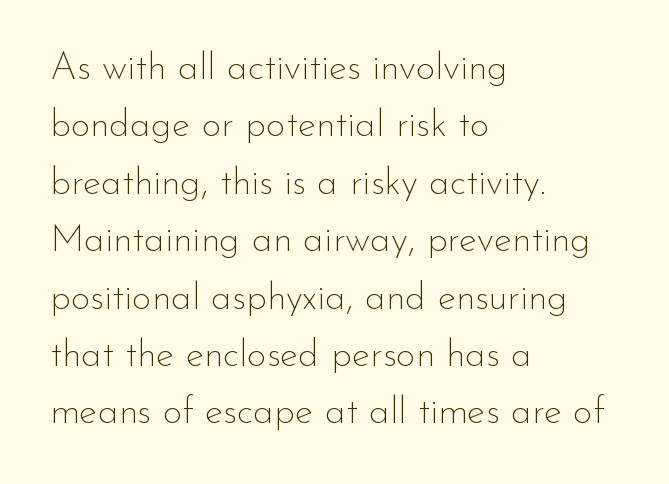
{"serif": "no", "italic": "no", "bold": "no", "weight": "thin", "width": "normal", "stroke_contrast": "low", "x_height": "small", "monospaced": "no", "underline": "no", "align": "left", "line_spacing": "normal", "line_spacing_ratio": 1.51, "letter_spacing": "normal", "letter_spacing_em": 0.0, "glyph_px": 38}
